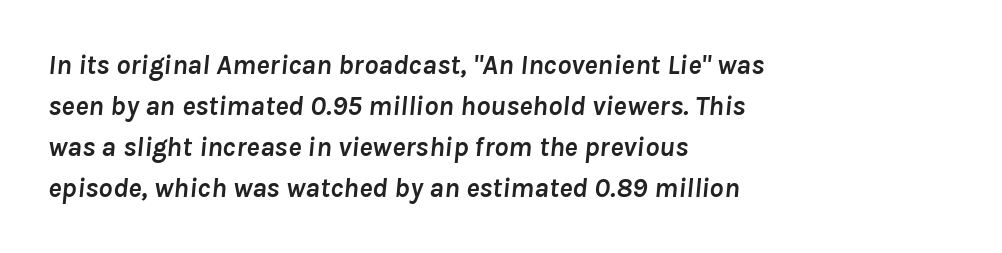
Q: Is the text bold? A: Yes.
Q: Is the text italic (slanted)? A: Yes, it leans right by about 8 degrees.
Q: Is the text underlined? A: No.
Q: How is the paragraph aligned? A: Left-aligned.
Q: Is the spacing between letters normal or unusually wide? A: Normal.
Q: Is the spacing between lines tight, normal or loose? A: Normal.
Q: Width (condensed, normal, or wide)? A: Normal.
Q: Stroke contrast? A: Low.
Q: x-height? A: Medium.
Q: Monospaced? A: No.
